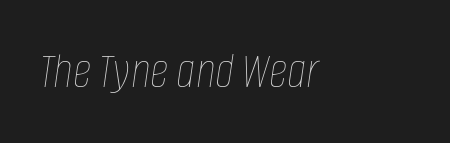
{"italic": "yes", "lean": "right", "slant_degrees": 8, "bold": "no", "weight": "thin", "width": "condensed", "stroke_contrast": "low", "x_height": "large", "monospaced": "no", "underline": "no", "letter_spacing": "normal", "letter_spacing_em": 0.0, "glyph_px": 52}
